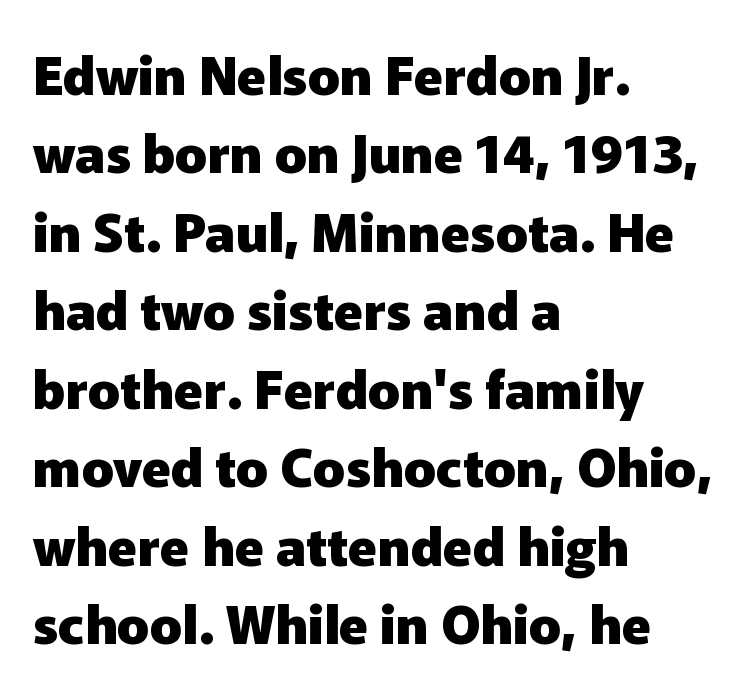
The tracking reads as untouched default to a designer's eye. Is the block centered? No — it sits flush against the left margin. In terms of weight, the rendering is a true, heavy bold. The foot of each line stays bare and open. The font's upright variant was chosen for this text. The letters carry no serifs — their stems end cleanly without finishing strokes.
